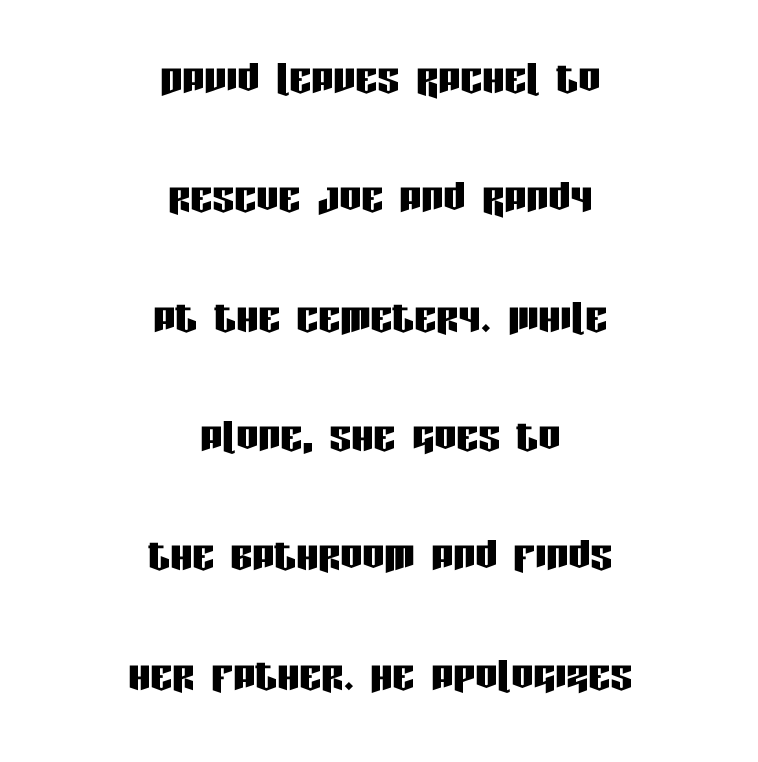
{"serif": "no", "italic": "no", "width": "condensed", "stroke_contrast": "low", "x_height": "large", "monospaced": "no", "underline": "no", "align": "center", "line_spacing": "loose", "line_spacing_ratio": 2.17, "letter_spacing": "normal", "letter_spacing_em": 0.0, "glyph_px": 55}
